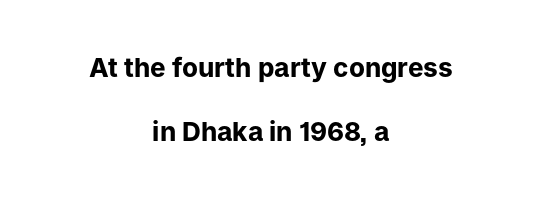
The image shows 26 px bold type, upright; set centered, loose line spacing (2.45x), normal letter spacing, not underlined.
